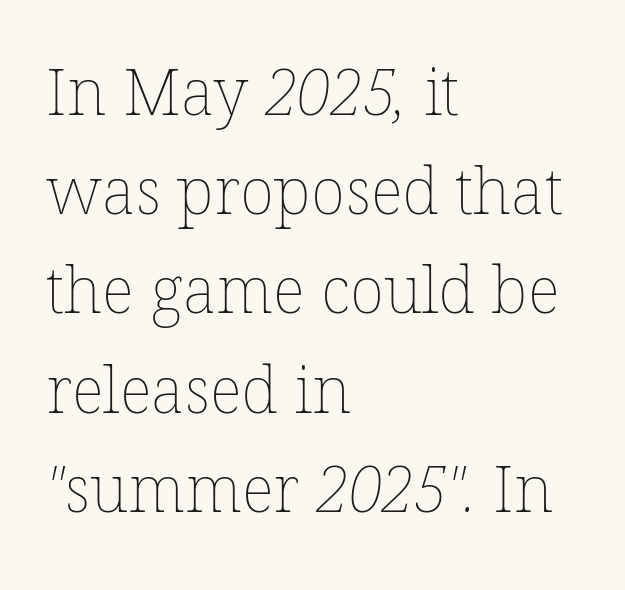
{"bold": "no", "weight": "thin", "width": "normal", "stroke_contrast": "low", "x_height": "medium", "monospaced": "no", "underline": "no", "align": "left", "line_spacing": "normal", "line_spacing_ratio": 1.55, "letter_spacing": "normal", "letter_spacing_em": 0.0, "glyph_px": 64}
